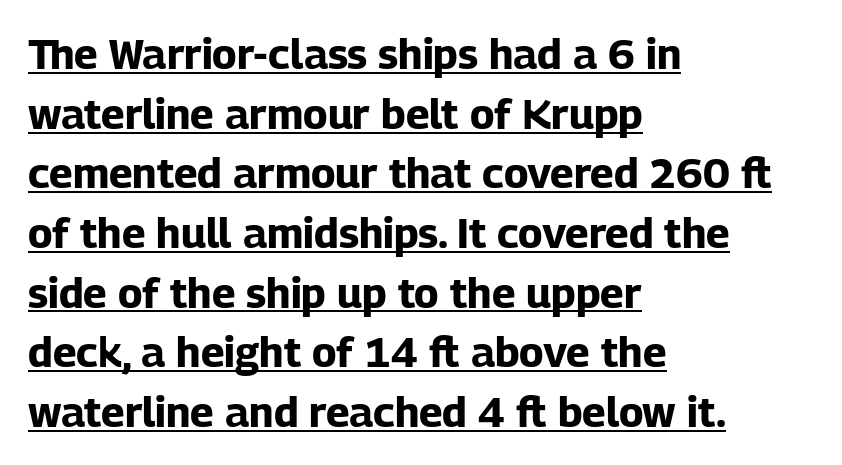
The image shows 42 px bold sans-serif type, upright; set left-aligned, normal line spacing (1.42x), normal letter spacing, underlined; low stroke contrast and a medium x-height.
